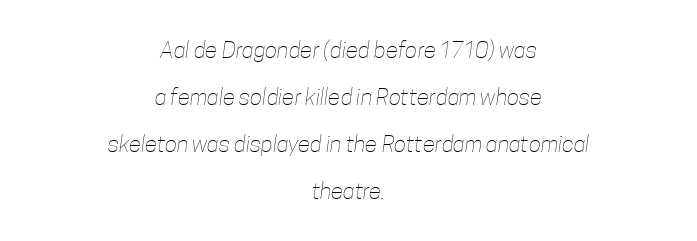
{"bold": "no", "underline": "no", "align": "center", "line_spacing": "loose", "line_spacing_ratio": 2.05, "letter_spacing": "normal", "letter_spacing_em": 0.0, "glyph_px": 23}
